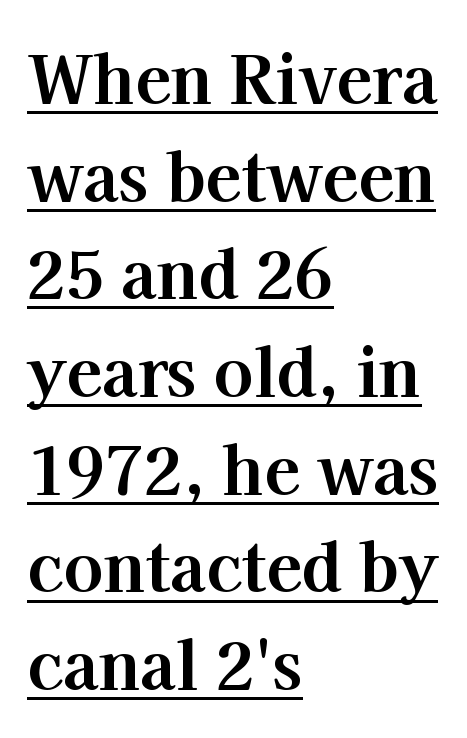
The image shows 66 px bold serif type, upright; set left-aligned, normal line spacing (1.48x), normal letter spacing, underlined; high stroke contrast and a medium x-height.
